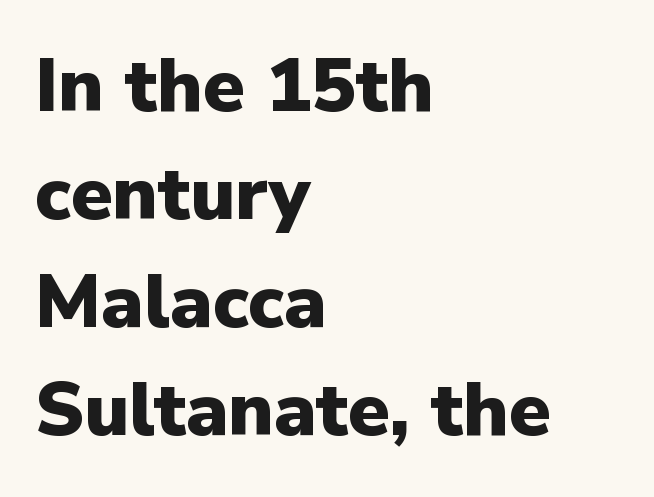
{"serif": "no", "italic": "no", "bold": "yes", "weight": "heavy", "width": "normal", "stroke_contrast": "low", "x_height": "medium", "monospaced": "no", "underline": "no", "align": "left", "line_spacing": "normal", "line_spacing_ratio": 1.44, "letter_spacing": "normal", "letter_spacing_em": 0.0, "glyph_px": 75}
